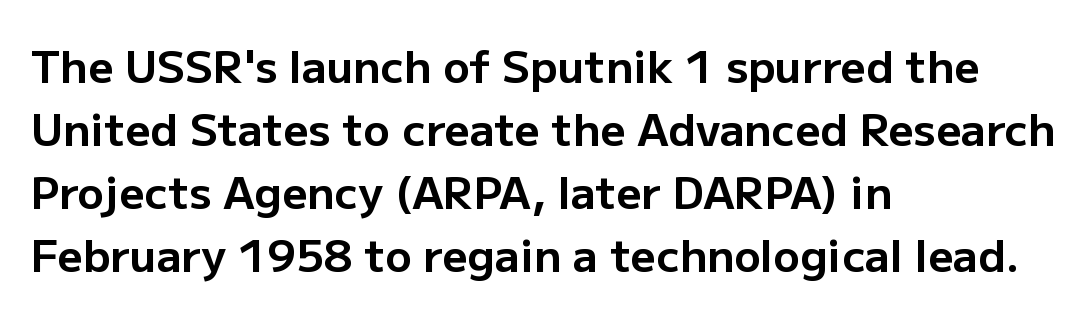
Q: Is the text bold? A: Yes.
Q: Is the text italic (slanted)? A: No, it is upright.
Q: Is the typeface a serif or a sans-serif typeface? A: Sans-serif.
Q: Is the text underlined? A: No.
Q: How is the paragraph aligned? A: Left-aligned.
Q: Is the spacing between letters normal or unusually wide? A: Normal.
Q: Is the spacing between lines tight, normal or loose? A: Normal.
Q: Width (condensed, normal, or wide)? A: Normal.
Q: Stroke contrast? A: Low.
Q: x-height? A: Medium.
Q: Monospaced? A: No.
